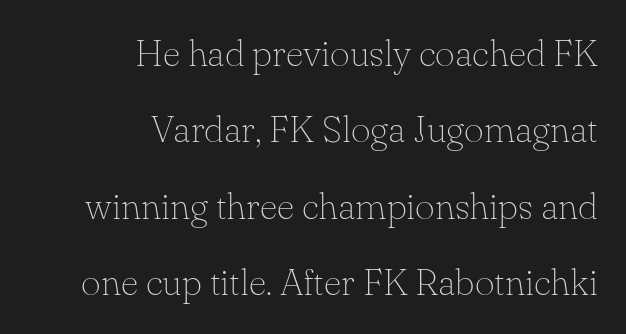
{"serif": "yes", "italic": "no", "bold": "no", "weight": "thin", "width": "normal", "stroke_contrast": "low", "x_height": "small", "monospaced": "no", "underline": "no", "align": "right", "line_spacing": "loose", "line_spacing_ratio": 2.01, "letter_spacing": "normal", "letter_spacing_em": 0.0, "glyph_px": 38}
